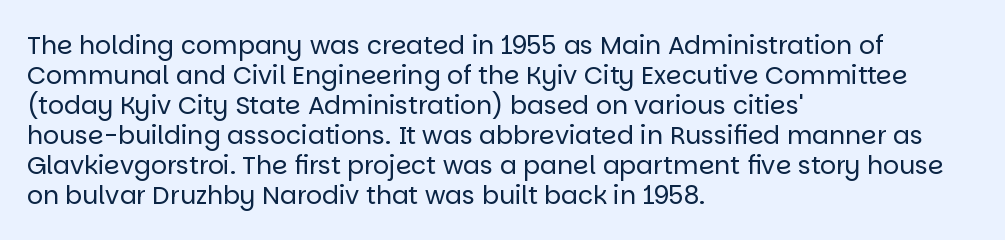
Stem width sits at or under what a default text font uses. Rendered with straight, roman letterforms. In CSS terms this would be text-align: left. Is the letter spacing exaggerated? No — it looks like the ordinary default.
